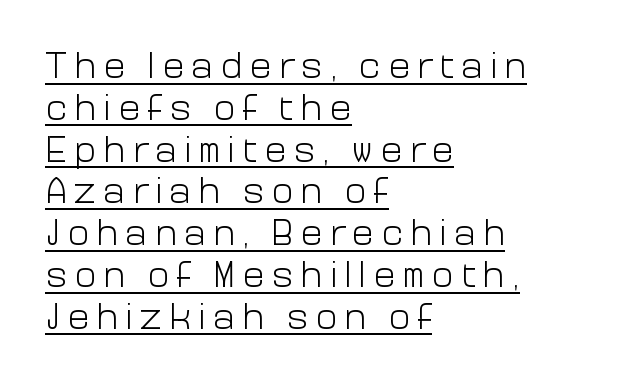
Q: Is the text bold? A: No.
Q: Is the text italic (slanted)? A: No, it is upright.
Q: Is the typeface a serif or a sans-serif typeface? A: Sans-serif.
Q: Is the text underlined? A: Yes.
Q: How is the paragraph aligned? A: Left-aligned.
Q: Is the spacing between lines tight, normal or loose? A: Tight.
Q: Width (condensed, normal, or wide)? A: Normal.
Q: Stroke contrast? A: Low.
Q: x-height? A: Medium.
Q: Monospaced? A: No.
